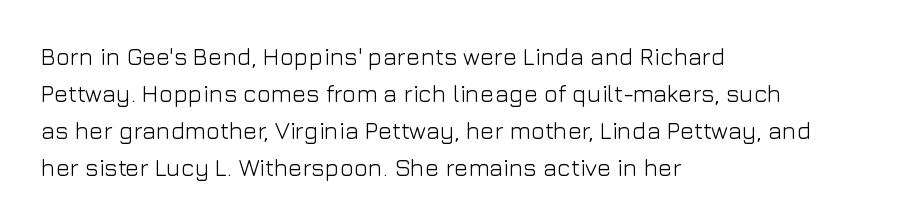
{"italic": "no", "bold": "no", "underline": "no", "align": "left", "line_spacing": "normal", "line_spacing_ratio": 1.54, "letter_spacing": "normal", "letter_spacing_em": 0.0, "glyph_px": 24}
